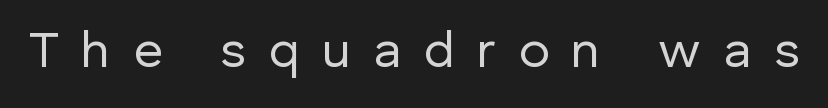
Varying glyph widths throughout — classic text-font behaviour. Posture: vertical. Is the stroke heavy? The answer is a plain regular-or-lighter. The type is letterspaced generously, with wide tracking.
